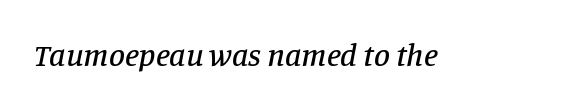
The image shows 32 px serif type, italic (leaning right); set normal letter spacing, not underlined; low stroke contrast and a large x-height.
